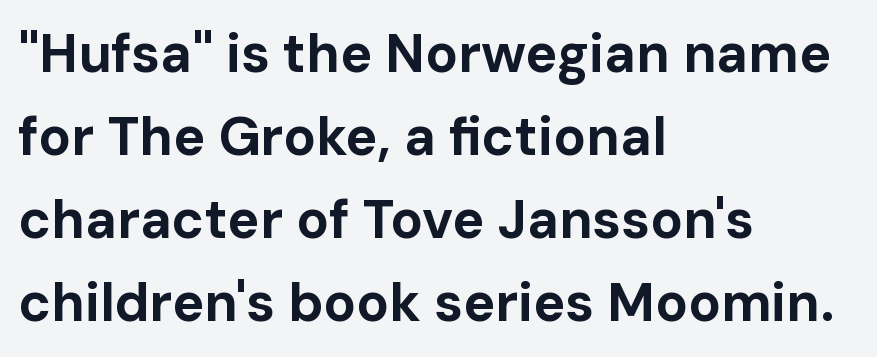
{"serif": "no", "italic": "no", "bold": "yes", "weight": "bold", "width": "normal", "stroke_contrast": "low", "x_height": "medium", "monospaced": "no", "underline": "no", "align": "left", "line_spacing": "normal", "line_spacing_ratio": 1.54, "letter_spacing": "normal", "letter_spacing_em": 0.0, "glyph_px": 54}
